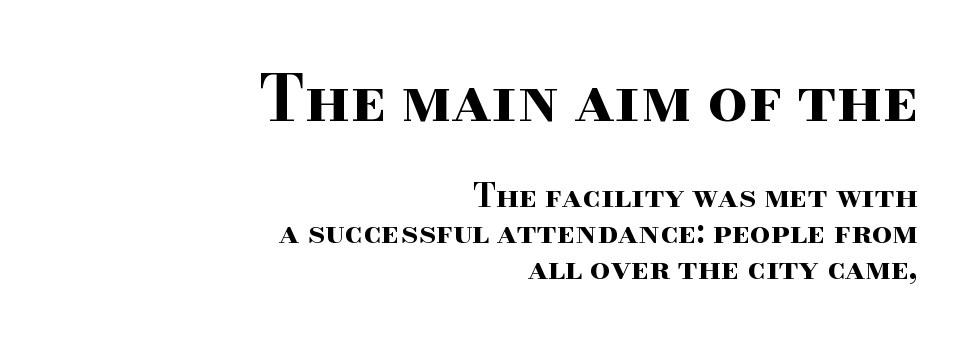
{"serif": "yes", "italic": "no", "bold": "yes", "weight": "bold", "width": "wide", "stroke_contrast": "high", "x_height": "small", "monospaced": "no", "underline": "no", "align": "right", "line_spacing": "tight", "line_spacing_ratio": 1.12, "letter_spacing": "normal", "letter_spacing_em": 0.0, "larger_block": "first", "size_ratio": 1.97, "glyph_px": 63}
